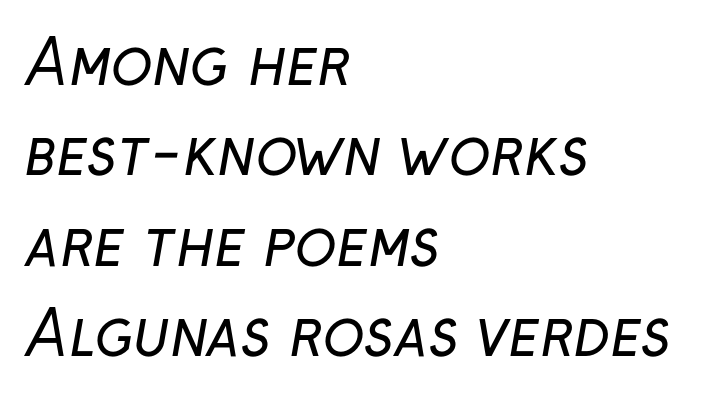
{"serif": "no", "bold": "no", "weight": "regular", "width": "normal", "stroke_contrast": "low", "x_height": "medium", "monospaced": "no", "underline": "no", "align": "left", "line_spacing": "normal", "line_spacing_ratio": 1.48, "letter_spacing": "normal", "letter_spacing_em": 0.0, "glyph_px": 61}
